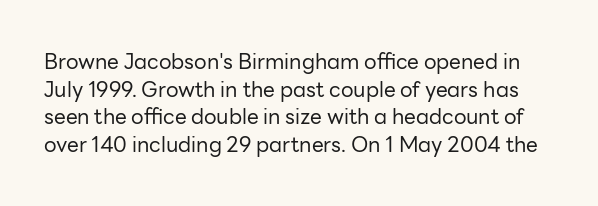
Q: Is the text bold? A: No.
Q: Is the text italic (slanted)? A: No, it is upright.
Q: Is the text underlined? A: No.
Q: Is the spacing between letters normal or unusually wide? A: Normal.
Q: Is the spacing between lines tight, normal or loose? A: Normal.
